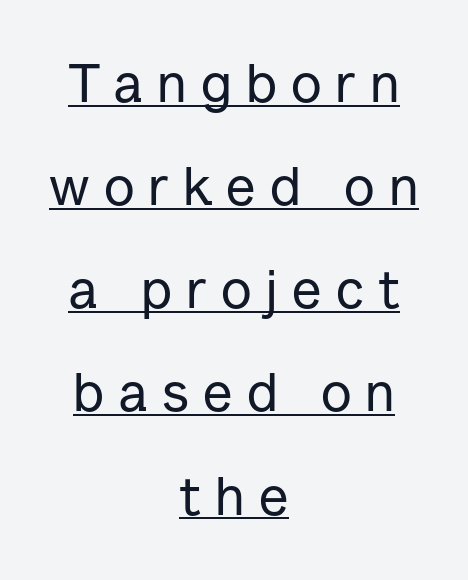
{"serif": "no", "italic": "no", "width": "normal", "stroke_contrast": "low", "x_height": "medium", "monospaced": "no", "underline": "yes", "align": "center", "line_spacing": "loose", "line_spacing_ratio": 1.91, "letter_spacing": "wide", "letter_spacing_em": 0.26, "glyph_px": 54}
